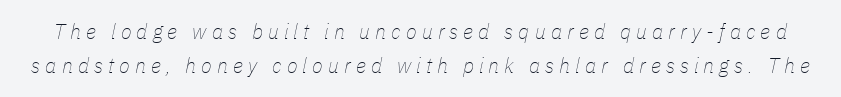
The image shows 22 px text type, italic (leaning right); set normal line spacing (1.55x), unusually wide letter spacing (+0.23 em), not underlined.
